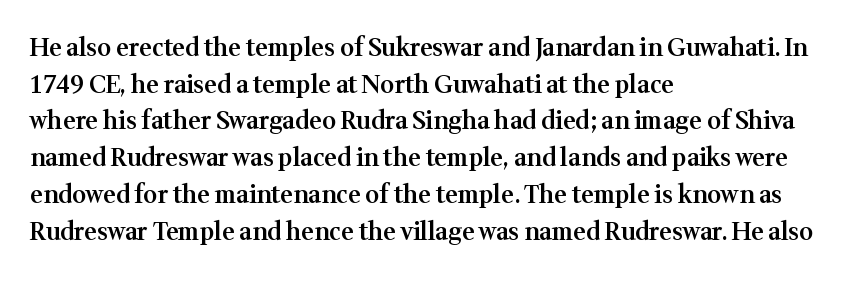
The image shows 24 px text type, upright; set left-aligned, normal line spacing (1.53x), normal letter spacing, not underlined.
